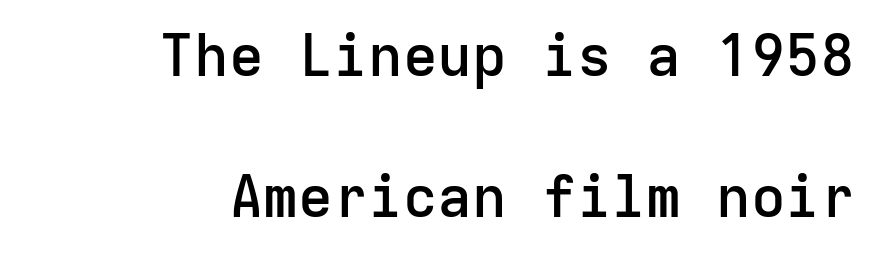
The image shows 58 px semibold sans-serif type, upright, monospaced; set right-aligned, loose line spacing (2.43x), normal letter spacing, not underlined; low stroke contrast and a medium x-height.
